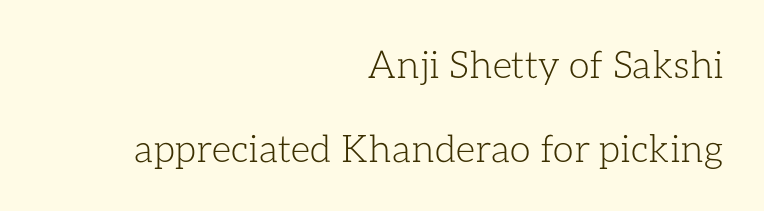
The image shows 38 px light type, upright; set right-aligned, loose line spacing (2.2x), normal letter spacing, not underlined; low stroke contrast and a medium x-height.
